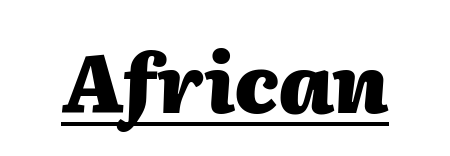
{"italic": "yes", "lean": "right", "slant_degrees": 2, "bold": "yes", "weight": "heavy", "width": "normal", "stroke_contrast": "medium", "x_height": "medium", "monospaced": "no", "underline": "yes", "letter_spacing": "normal", "letter_spacing_em": 0.0, "glyph_px": 80}
